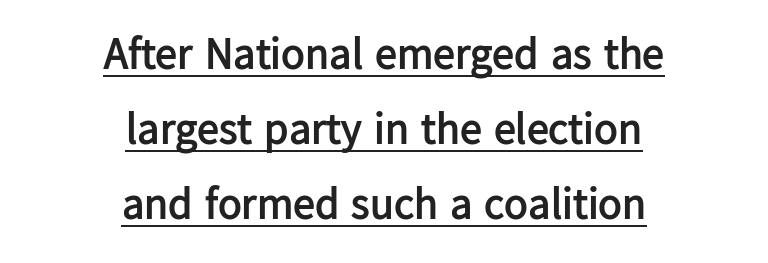
{"serif": "no", "italic": "no", "bold": "yes", "weight": "semibold", "width": "normal", "stroke_contrast": "low", "x_height": "medium", "monospaced": "no", "underline": "yes", "align": "center", "line_spacing": "normal", "line_spacing_ratio": 1.7, "letter_spacing": "normal", "letter_spacing_em": 0.0, "glyph_px": 44}
